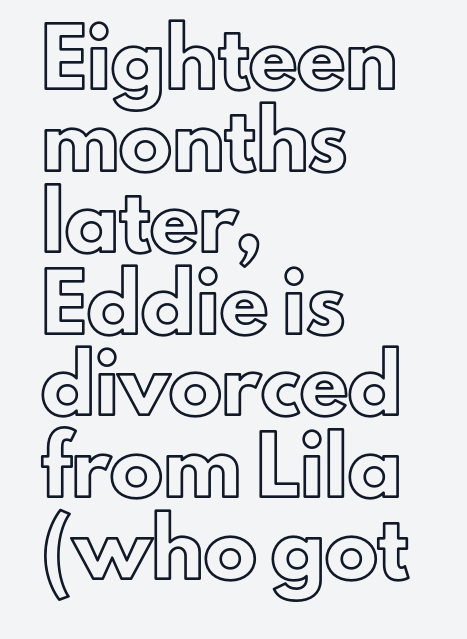
The image shows 53 px text type, upright; set left-aligned, normal line spacing (1.54x), normal letter spacing, not underlined; a small x-height.
